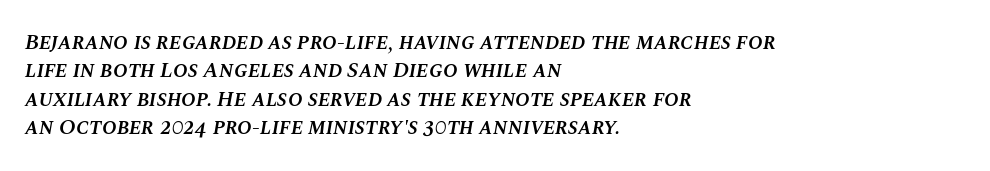
Q: Is the text bold? A: Semi-bold.
Q: Is the text italic (slanted)? A: Yes, it leans right by about 10 degrees.
Q: Is the text underlined? A: No.
Q: How is the paragraph aligned? A: Left-aligned.
Q: Is the spacing between letters normal or unusually wide? A: Normal.
Q: Is the spacing between lines tight, normal or loose? A: Normal.
